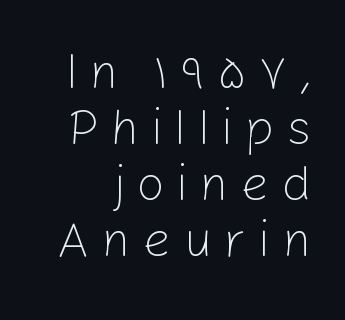
Q: Is the text bold? A: No.
Q: Is the text italic (slanted)? A: No, it is upright.
Q: Is the typeface a serif or a sans-serif typeface? A: Sans-serif.
Q: Is the text underlined? A: No.
Q: How is the paragraph aligned? A: Right-aligned.
Q: Is the spacing between letters normal or unusually wide? A: Unusually wide.
Q: Is the spacing between lines tight, normal or loose? A: Tight.
Q: Width (condensed, normal, or wide)? A: Normal.
Q: Stroke contrast? A: Low.
Q: x-height? A: Medium.
Q: Monospaced? A: No.
